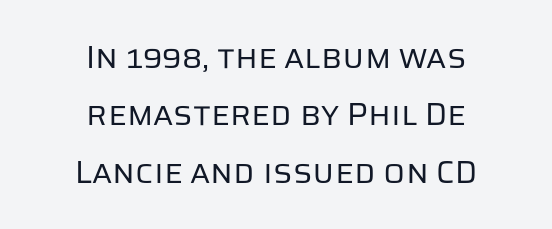
The image shows 32 px regular-weight sans-serif type, upright; set centered, line spacing 1.79x, normal letter spacing, not underlined; low stroke contrast and a large x-height.
